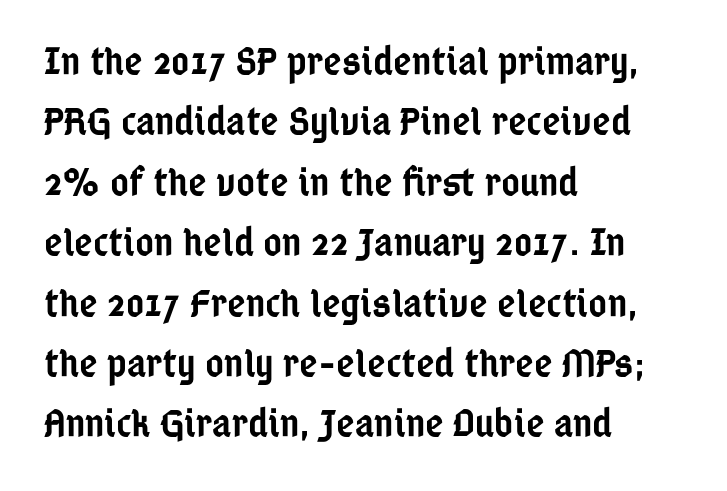
The axis of the letterforms is exactly vertical. The passage shown is not underscored anywhere. The rendering uses natural spacing where letterforms have individual widths. The text was rendered using a sans face with plain stroke endings. Visually the block forms a straight wall on the left and a jagged coastline on the right. Semibold letterforms, between regular and bold.
